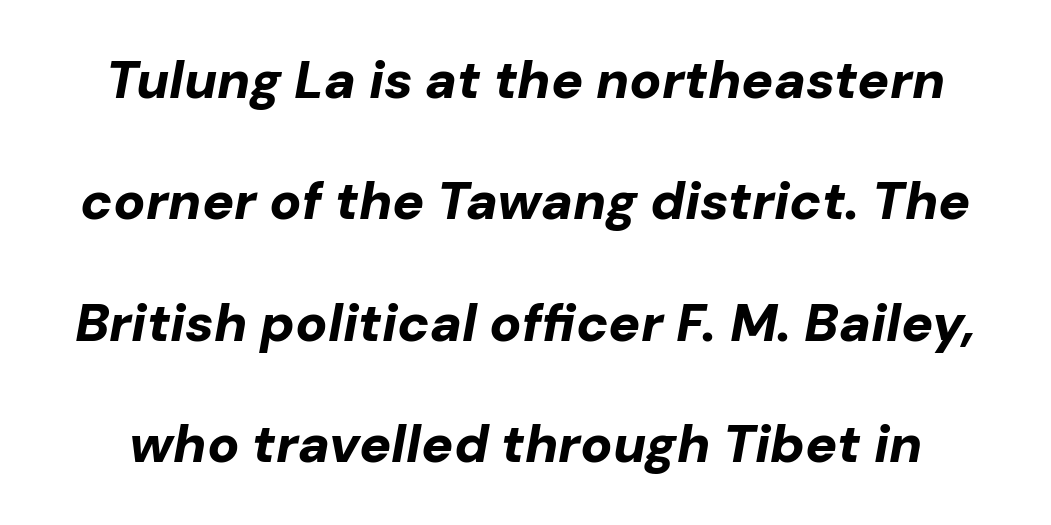
Q: Is the text bold? A: Yes.
Q: Is the text italic (slanted)? A: Yes, it leans right by about 10 degrees.
Q: Is the text underlined? A: No.
Q: Is the spacing between letters normal or unusually wide? A: Normal.
Q: Is the spacing between lines tight, normal or loose? A: Loose.
Q: Width (condensed, normal, or wide)? A: Normal.
Q: Stroke contrast? A: Low.
Q: x-height? A: Medium.
Q: Monospaced? A: No.
